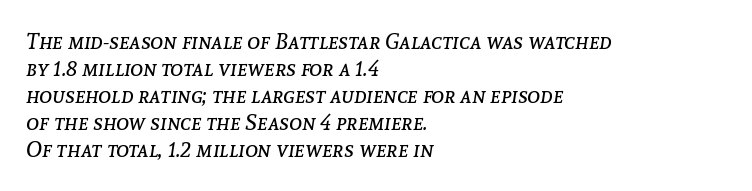
The image shows 22 px text type, italic (leaning right); set left-aligned, line spacing 1.23x, normal letter spacing, not underlined.
